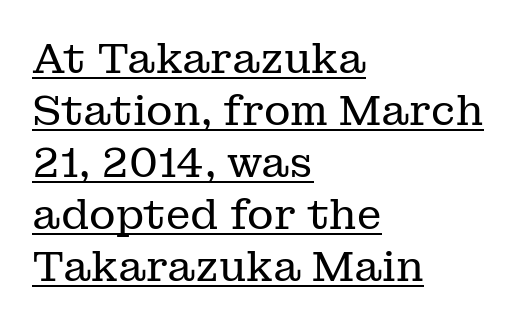
Q: Is the text bold? A: No.
Q: Is the text italic (slanted)? A: No, it is upright.
Q: Is the typeface a serif or a sans-serif typeface? A: Serif.
Q: Is the text underlined? A: Yes.
Q: How is the paragraph aligned? A: Left-aligned.
Q: Is the spacing between letters normal or unusually wide? A: Normal.
Q: Is the spacing between lines tight, normal or loose? A: Normal.
Q: Width (condensed, normal, or wide)? A: Normal.
Q: Stroke contrast? A: Low.
Q: x-height? A: Medium.
Q: Monospaced? A: No.
